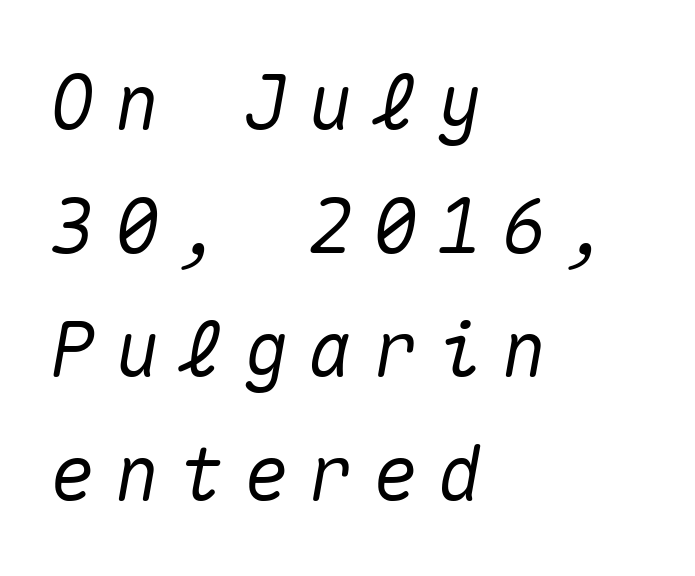
Q: Is the text italic (slanted)? A: Yes, it leans right by about 10 degrees.
Q: Is the text underlined? A: No.
Q: How is the paragraph aligned? A: Left-aligned.
Q: Is the spacing between letters normal or unusually wide? A: Unusually wide.
Q: Is the spacing between lines tight, normal or loose? A: Normal.
Q: Width (condensed, normal, or wide)? A: Normal.
Q: Stroke contrast? A: Medium.
Q: x-height? A: Medium.
Q: Monospaced? A: Yes.
